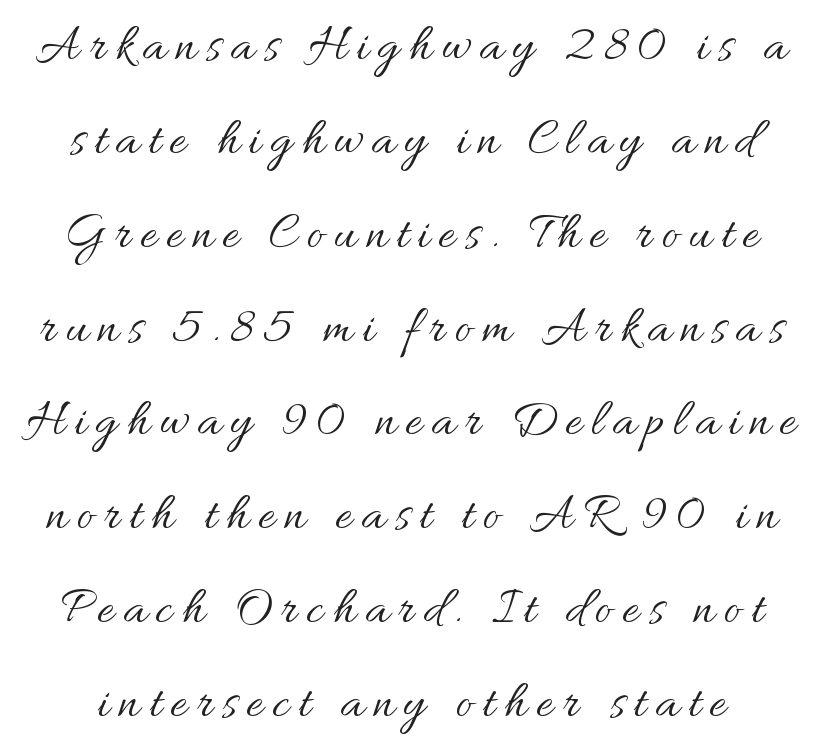
Q: Is the text bold? A: No.
Q: Is the text italic (slanted)? A: Yes.
Q: Is the text underlined? A: No.
Q: Width (condensed, normal, or wide)? A: Normal.
Q: Stroke contrast? A: Medium.
Q: x-height? A: Small.
Q: Monospaced? A: No.
